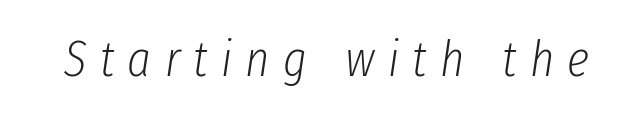
Q: Is the text bold? A: No.
Q: Is the text italic (slanted)? A: Yes, it leans right by about 8 degrees.
Q: Is the text underlined? A: No.
Q: Is the spacing between letters normal or unusually wide? A: Unusually wide.
Q: Width (condensed, normal, or wide)? A: Condensed.
Q: Stroke contrast? A: Low.
Q: x-height? A: Medium.
Q: Monospaced? A: No.
